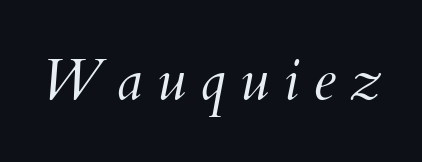
Heaviness? Minimal to ordinary, like unemphasized prose. The specimen omits any rule beneath the text block's lines. Observe the lean: these are italic letterforms. The tracking jumps out immediately: characters are airy and widely separated. Spacing verdict: proportional, widths tailored to each character.
